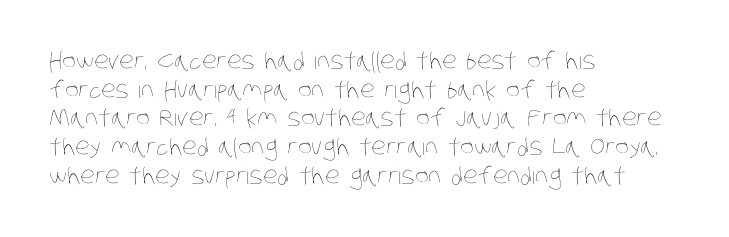
The image shows 23 px text type; set left-aligned, normal line spacing (1.25x), normal letter spacing, not underlined.
